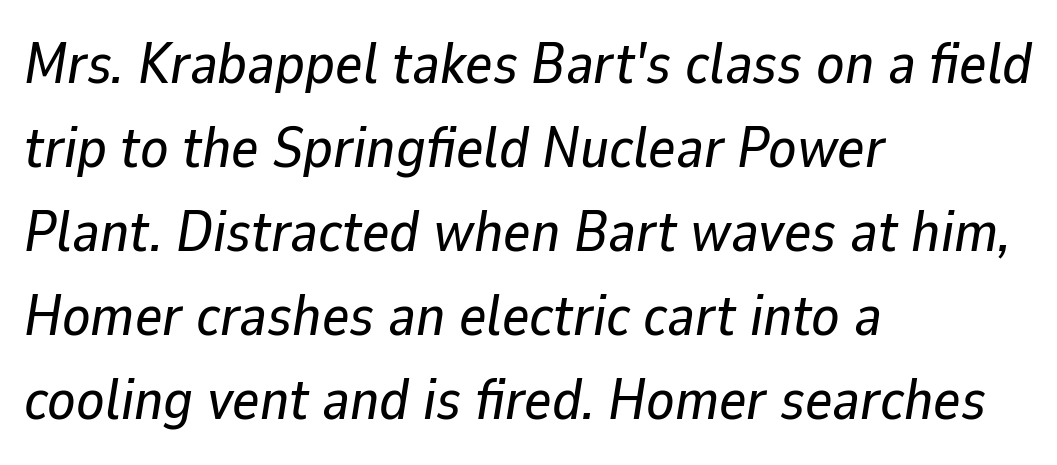
{"italic": "yes", "lean": "right", "slant_degrees": 9, "width": "normal", "stroke_contrast": "low", "x_height": "medium", "monospaced": "no", "underline": "no", "align": "left", "line_spacing": "normal", "line_spacing_ratio": 1.45, "letter_spacing": "normal", "letter_spacing_em": 0.0, "glyph_px": 58}
